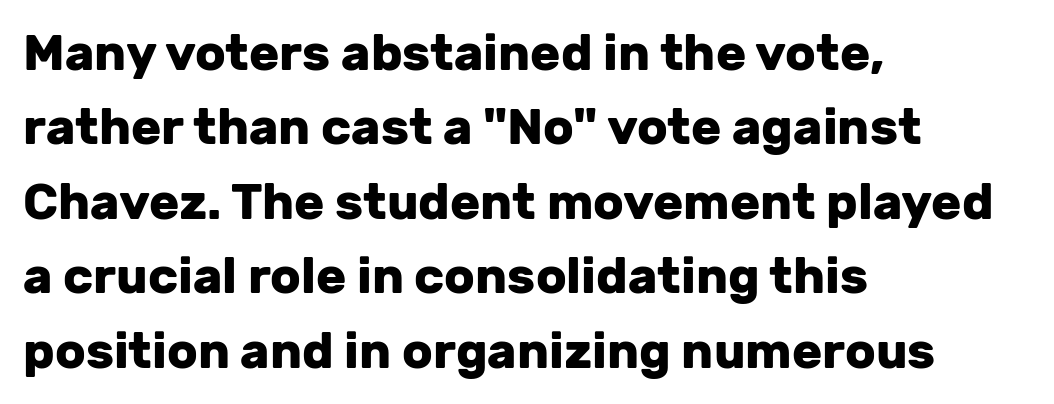
Q: Is the text bold? A: Yes.
Q: Is the text italic (slanted)? A: No, it is upright.
Q: Is the typeface a serif or a sans-serif typeface? A: Sans-serif.
Q: Is the text underlined? A: No.
Q: How is the paragraph aligned? A: Left-aligned.
Q: Is the spacing between letters normal or unusually wide? A: Normal.
Q: Is the spacing between lines tight, normal or loose? A: Normal.
Q: Width (condensed, normal, or wide)? A: Normal.
Q: Stroke contrast? A: Low.
Q: x-height? A: Medium.
Q: Monospaced? A: No.
